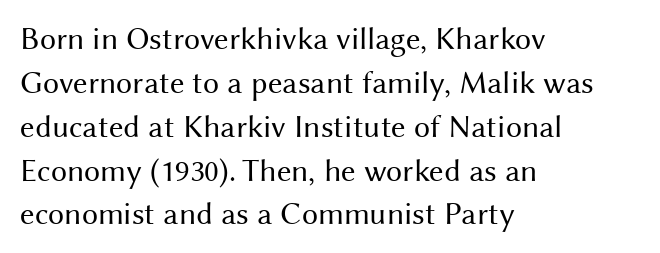
Looks like regular typesetting: each glyph gets only the width it needs. Quick note: underline off. Style check: upright. The typesetter chose a ragged-right arrangement here.
